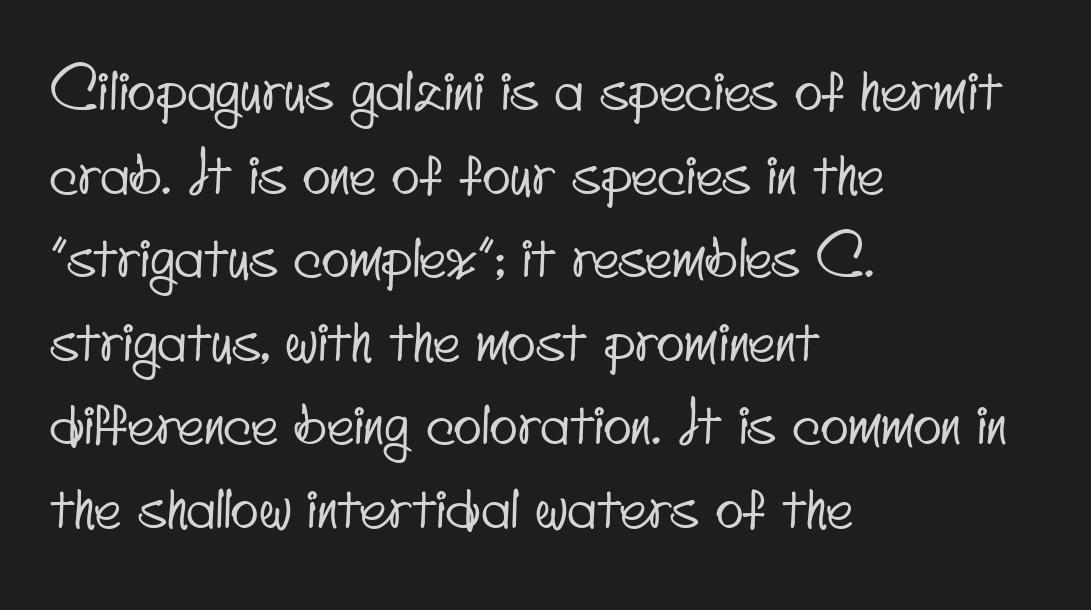
{"serif": "no", "width": "condensed", "stroke_contrast": "low", "x_height": "small", "monospaced": "no", "underline": "no", "align": "left", "line_spacing": "normal", "line_spacing_ratio": 1.44, "letter_spacing": "normal", "letter_spacing_em": 0.0, "glyph_px": 58}
